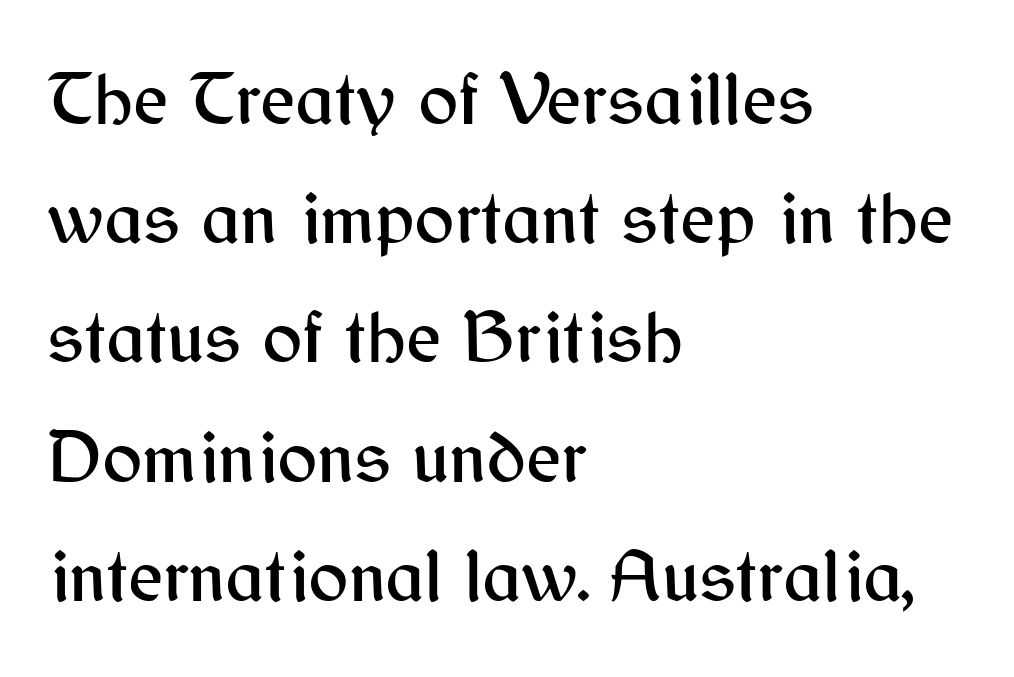
Q: Is the text italic (slanted)? A: No, it is upright.
Q: Is the typeface a serif or a sans-serif typeface? A: Sans-serif.
Q: Is the text underlined? A: No.
Q: How is the paragraph aligned? A: Left-aligned.
Q: Is the spacing between letters normal or unusually wide? A: Normal.
Q: Is the spacing between lines tight, normal or loose? A: Normal.
Q: Width (condensed, normal, or wide)? A: Normal.
Q: Stroke contrast? A: Medium.
Q: x-height? A: Medium.
Q: Monospaced? A: No.
